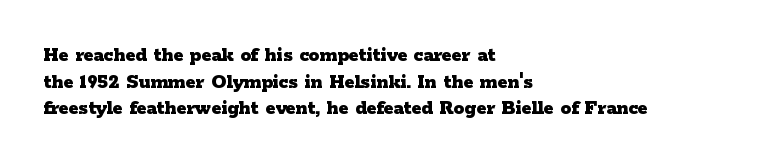
Honestly, the row spacing looks completely unremarkable. Posture: upright roman. Plenty of ink on the page — the face is bold. Typeset ragged right — the left edge is the straight one.
